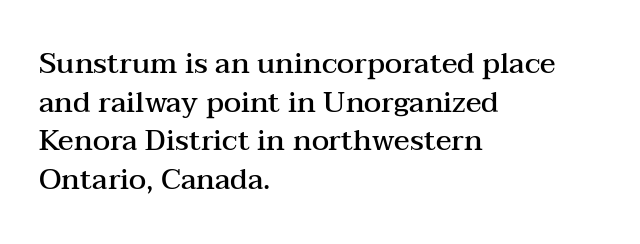
Q: Is the text bold? A: Semi-bold.
Q: Is the text italic (slanted)? A: No, it is upright.
Q: Is the typeface a serif or a sans-serif typeface? A: Serif.
Q: Is the text underlined? A: No.
Q: How is the paragraph aligned? A: Left-aligned.
Q: Is the spacing between letters normal or unusually wide? A: Normal.
Q: Is the spacing between lines tight, normal or loose? A: Normal.
Q: Width (condensed, normal, or wide)? A: Wide.
Q: Stroke contrast? A: Medium.
Q: x-height? A: Medium.
Q: Monospaced? A: No.
